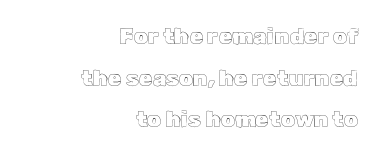
The image shows 22 px text type, upright; set right-aligned, line spacing 1.89x, normal letter spacing, not underlined.
